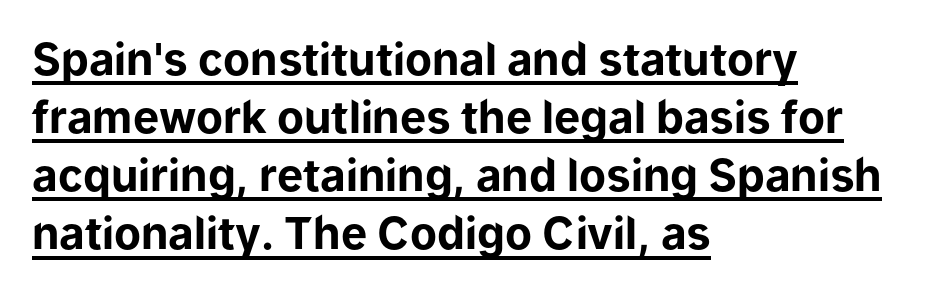
Q: Is the text bold? A: Yes.
Q: Is the text italic (slanted)? A: No, it is upright.
Q: Is the typeface a serif or a sans-serif typeface? A: Sans-serif.
Q: Is the text underlined? A: Yes.
Q: How is the paragraph aligned? A: Left-aligned.
Q: Is the spacing between letters normal or unusually wide? A: Normal.
Q: Is the spacing between lines tight, normal or loose? A: Normal.
Q: Width (condensed, normal, or wide)? A: Normal.
Q: Stroke contrast? A: Low.
Q: x-height? A: Medium.
Q: Monospaced? A: No.
